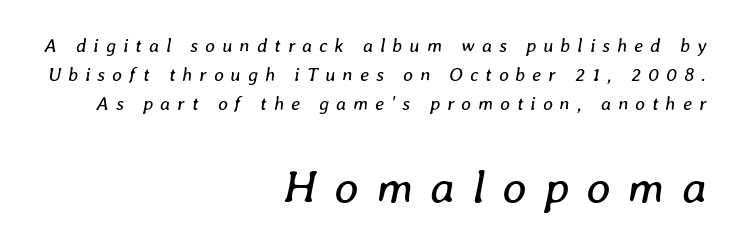
The image shows 47 px regular-weight type, italic (leaning right); set right-aligned, normal line spacing (1.53x), unusually wide letter spacing (+0.37 em), not underlined; the second (bottom) block is 2.47x larger; low stroke contrast and a medium x-height.
